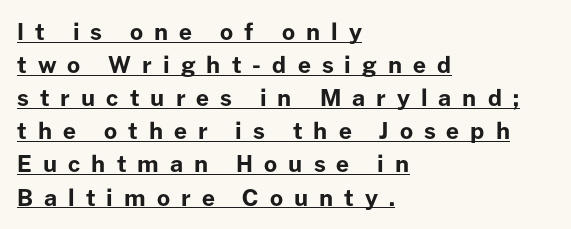
Leftover space on each line is placed entirely after the last word. Substantial extra tracking has been applied to these lines. The font's upright variant was chosen for this text. The letters are bold, with thick, heavy strokes.
